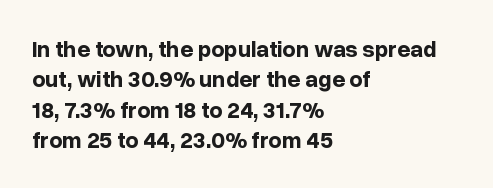
Each word holds together tightly as a unit, with standard inter-letter gaps. Typeset ragged right — the left edge is the straight one. Has an underline been added? It has not. The passage shown stacks its lines at a standard gap. A typesetter would mark this as roman, not italic. The passage shown is emphatically bold.
